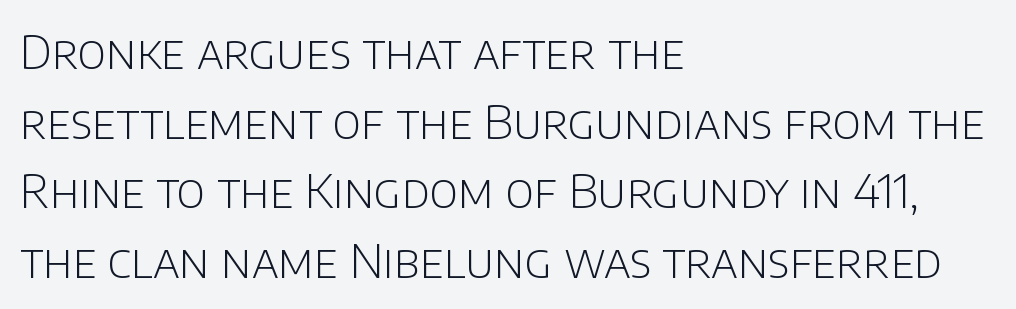
Q: Is the text bold? A: No.
Q: Is the text italic (slanted)? A: No, it is upright.
Q: Is the typeface a serif or a sans-serif typeface? A: Sans-serif.
Q: Is the text underlined? A: No.
Q: How is the paragraph aligned? A: Left-aligned.
Q: Is the spacing between letters normal or unusually wide? A: Normal.
Q: Is the spacing between lines tight, normal or loose? A: Normal.
Q: Width (condensed, normal, or wide)? A: Normal.
Q: Stroke contrast? A: Low.
Q: x-height? A: Large.
Q: Monospaced? A: No.
